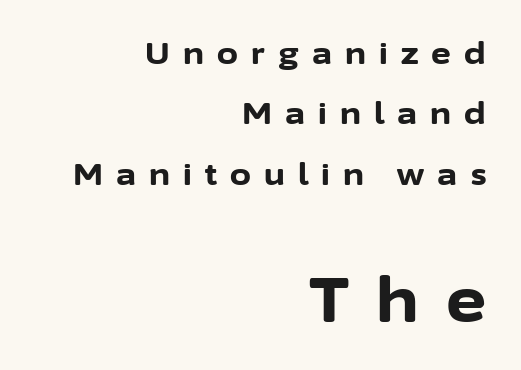
{"serif": "no", "italic": "no", "bold": "yes", "weight": "bold", "width": "normal", "stroke_contrast": "low", "x_height": "medium", "monospaced": "no", "underline": "no", "align": "right", "line_spacing": "loose", "line_spacing_ratio": 2.01, "letter_spacing": "wide", "letter_spacing_em": 0.44, "larger_block": "second", "size_ratio": 2.03, "glyph_px": 61}
